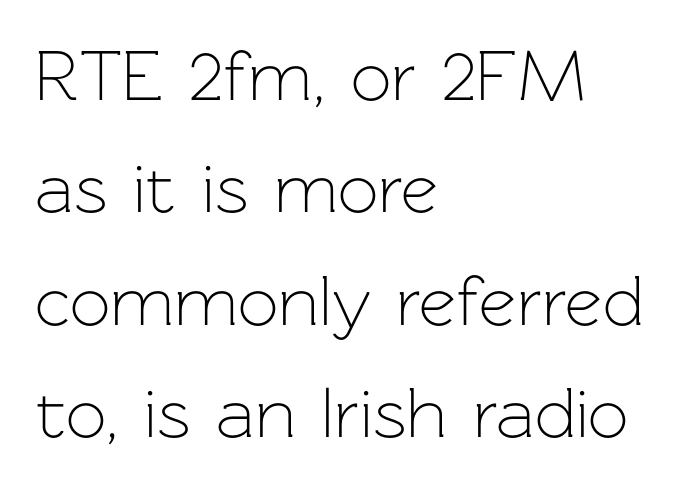
The rows are spaced the way most documents space them. Inter-character spacing is left at the font's built-in metrics. Check where the strokes stop: nothing finishes them off — pure sans. These lines stack with their left ends in a neat column. This is roman type, the default non-slanted kind. This sample has the flowing, uneven cadence of proportional lettering.
